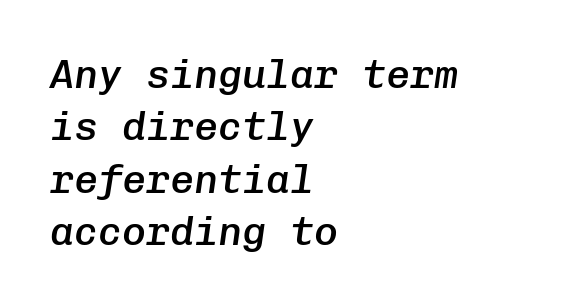
{"italic": "yes", "lean": "right", "slant_degrees": 8, "bold": "semi", "weight": "semibold", "width": "normal", "stroke_contrast": "low", "x_height": "medium", "monospaced": "yes", "underline": "no", "align": "left", "line_spacing": "normal", "line_spacing_ratio": 1.31, "letter_spacing": "normal", "letter_spacing_em": 0.0, "glyph_px": 40}
